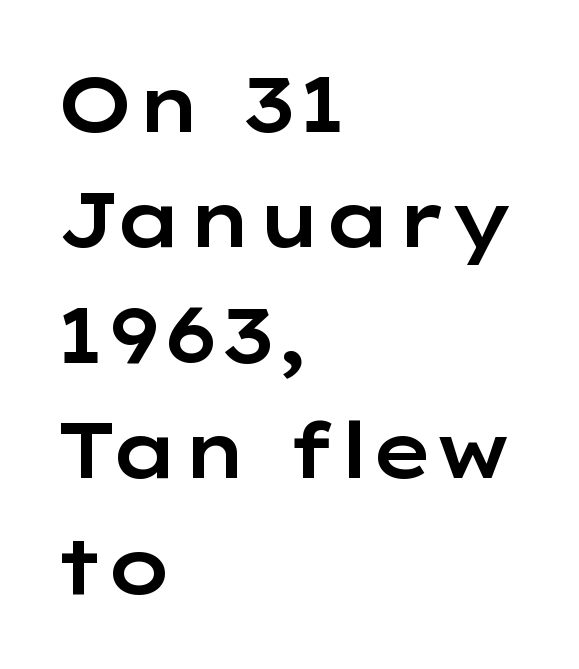
The typography opts for an upright posture over an oblique one. Which margin do the lines hug? The left one — the right edge is uneven. The passage shown stacks its lines at a standard gap. Note the varied advance widths — an 'i' is clearly narrower than an 'm'. Serifs: no, the terminals of the letterforms are clean.
